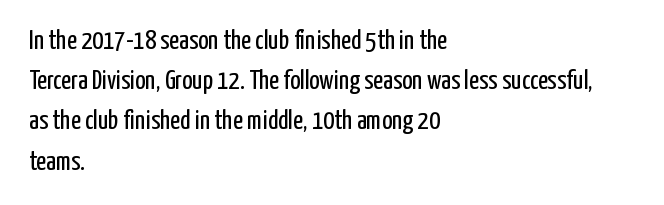
Q: Is the text bold? A: No.
Q: Is the text italic (slanted)? A: No, it is upright.
Q: Is the text underlined? A: No.
Q: How is the paragraph aligned? A: Left-aligned.
Q: Is the spacing between letters normal or unusually wide? A: Normal.
Q: Is the spacing between lines tight, normal or loose? A: Normal.
